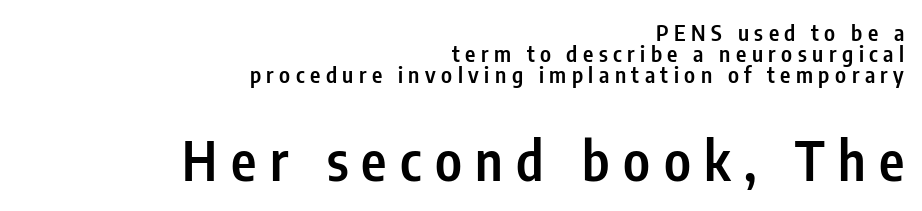
{"serif": "no", "italic": "no", "bold": "semi", "weight": "semibold", "width": "condensed", "stroke_contrast": "low", "x_height": "medium", "monospaced": "no", "underline": "no", "align": "right", "line_spacing": "tight", "line_spacing_ratio": 0.96, "letter_spacing": "wide", "letter_spacing_em": 0.25, "larger_block": "second", "size_ratio": 2.45, "glyph_px": 54}
